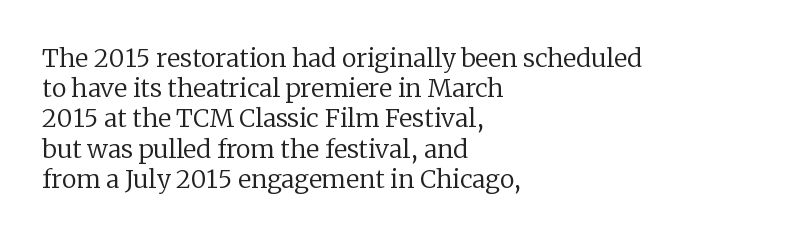
Q: Is the text bold? A: No.
Q: Is the text italic (slanted)? A: No, it is upright.
Q: Is the text underlined? A: No.
Q: How is the paragraph aligned? A: Left-aligned.
Q: Is the spacing between letters normal or unusually wide? A: Normal.
